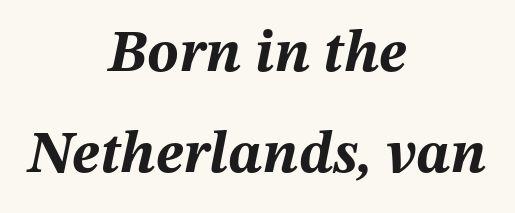
The image shows 59 px bold type, italic (leaning right); set centered, line spacing 1.71x, normal letter spacing, not underlined; medium stroke contrast and a medium x-height.
